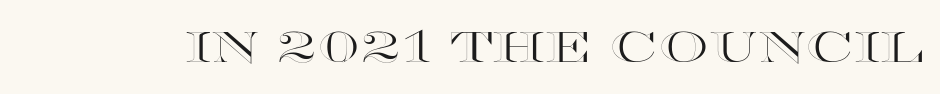
Q: Is the text italic (slanted)? A: No, it is upright.
Q: Is the text underlined? A: No.
Q: Is the spacing between letters normal or unusually wide? A: Normal.
Q: Width (condensed, normal, or wide)? A: Wide.
Q: x-height? A: Large.
Q: Monospaced? A: No.
